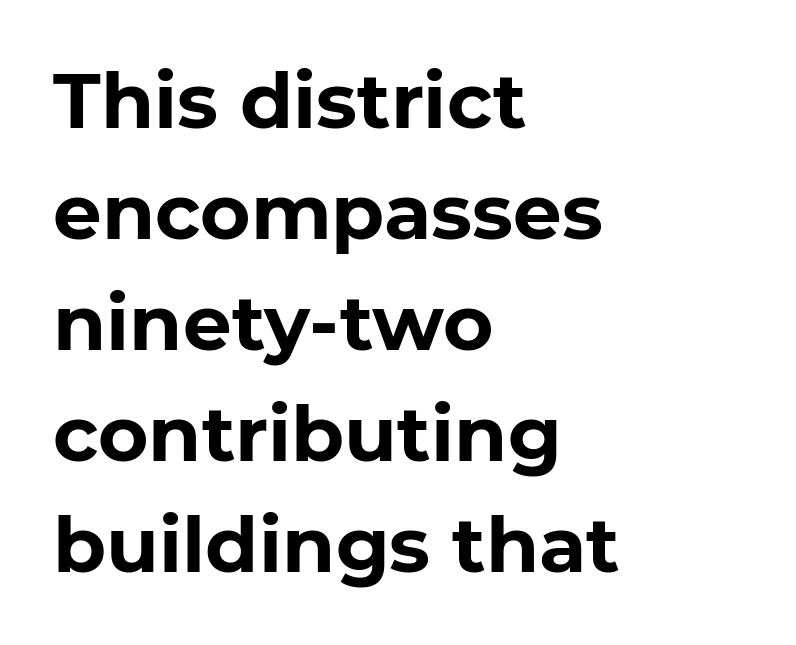
The image shows 77 px bold sans-serif type; set left-aligned, normal line spacing (1.44x), normal letter spacing, not underlined; low stroke contrast and a medium x-height.
